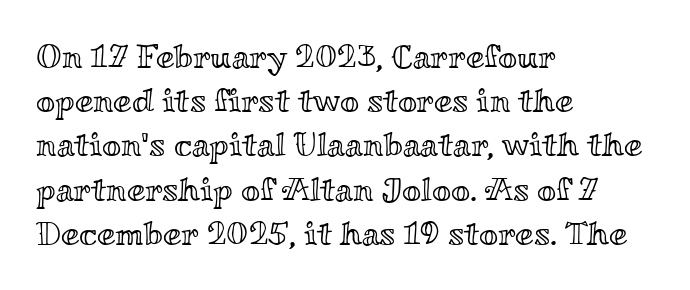
{"italic": "no", "width": "wide", "x_height": "small", "monospaced": "no", "underline": "no", "align": "left", "line_spacing": "normal", "line_spacing_ratio": 1.34, "letter_spacing": "normal", "letter_spacing_em": 0.0, "glyph_px": 33}
